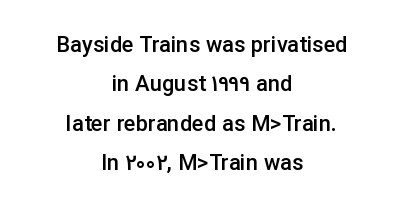
Spacing between characters is what you'd get straight out of the box. Reading down the block, each line starts at a different indent, mirrored at its end. Each glyph is drawn with semibold strokes, heavier than normal yet not fully bold. The space directly below the letters is spotless. Upright lettering throughout.
